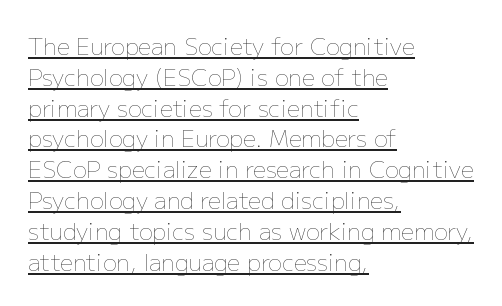
The specimen reads as upright at a glance. Each word holds together tightly as a unit, with standard inter-letter gaps. Heaviness? Minimal to ordinary, like unemphasized prose. Beneath each row of characters lies a ruled line. Quick note: interline space is typical. In CSS terms this would be text-align: left.
